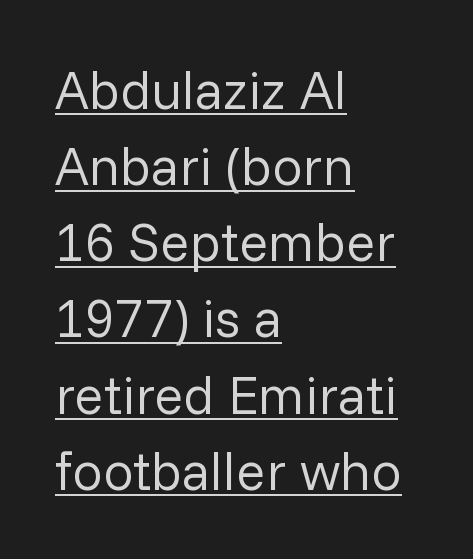
Descenders here cross a horizontal rule under the line. This is sans-serif lettering, the kind often seen on screens and signage. Students, observe: this is what conventionally led text looks like. No extra tracking has been applied to these lines. The compositor pushed each line to the left boundary. Do the characters align in a grid? No, the font is proportional.
